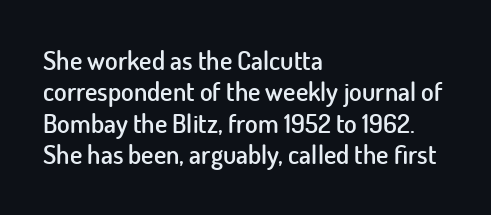
The image shows 26 px text type, upright; set left-aligned, line spacing 1.21x, normal letter spacing, not underlined.
